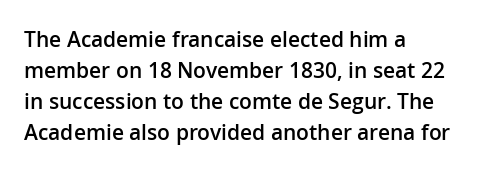
The lines are quadded left. No word sits above an underline. A typesetter would mark this as roman, not italic. Observe the ordinary spacing: letters are neighbours, not strangers.
